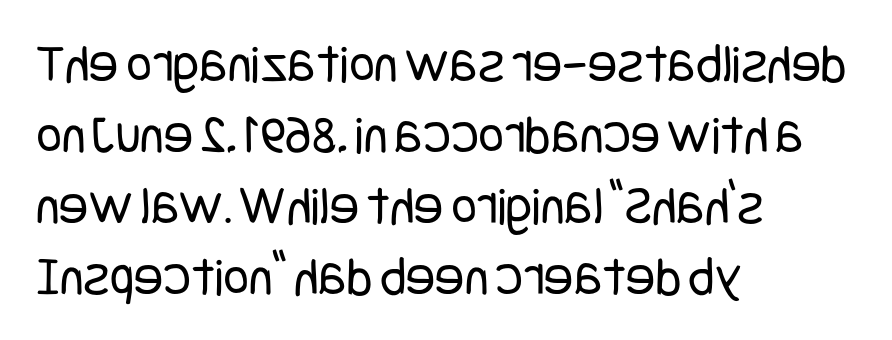
The image shows 55 px regular-weight, condensed sans-serif type, upright; set left-aligned, normal line spacing (1.29x), normal letter spacing, not underlined; low stroke contrast and a large x-height.
